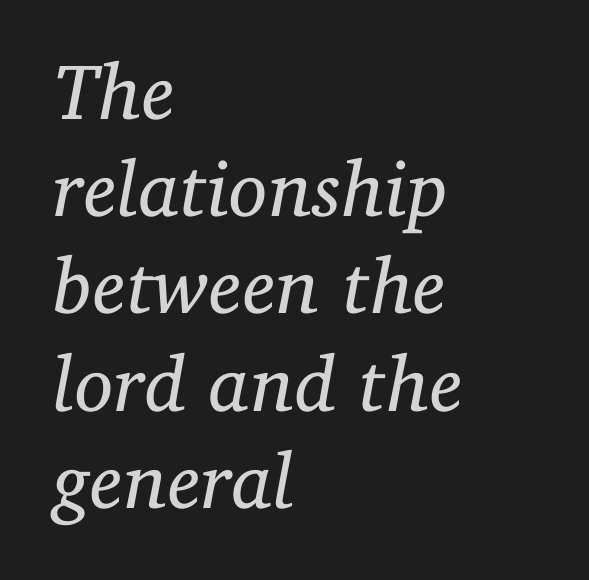
The image shows 79 px regular-weight serif type, italic (leaning right); set left-aligned, line spacing 1.23x, normal letter spacing, not underlined; low stroke contrast and a medium x-height.
